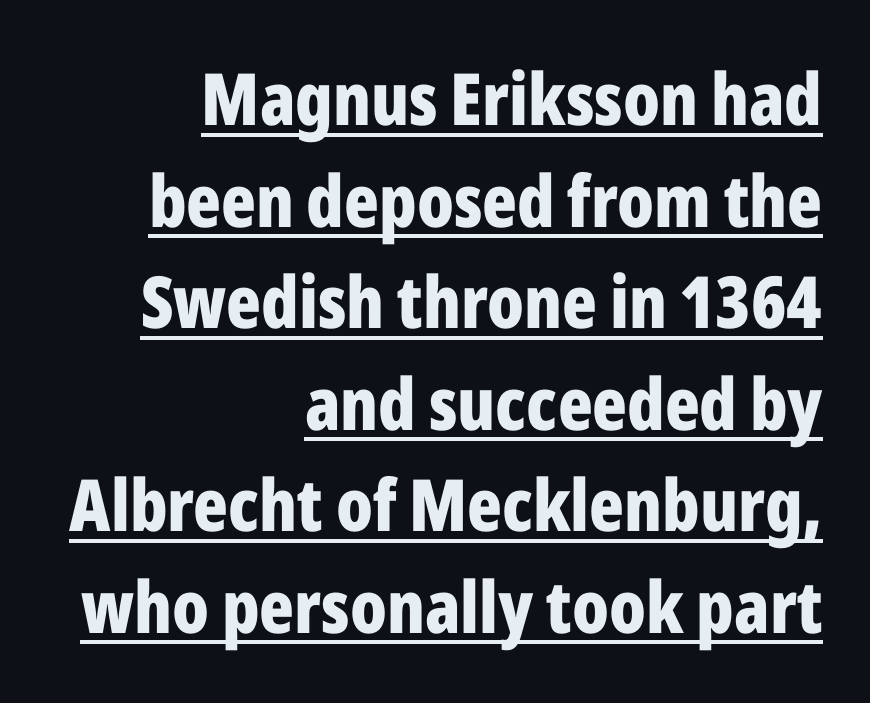
Q: Is the text bold? A: Yes.
Q: Is the text italic (slanted)? A: No, it is upright.
Q: Is the typeface a serif or a sans-serif typeface? A: Sans-serif.
Q: Is the text underlined? A: Yes.
Q: How is the paragraph aligned? A: Right-aligned.
Q: Is the spacing between letters normal or unusually wide? A: Normal.
Q: Is the spacing between lines tight, normal or loose? A: Normal.
Q: Width (condensed, normal, or wide)? A: Condensed.
Q: Stroke contrast? A: Low.
Q: x-height? A: Medium.
Q: Monospaced? A: No.
